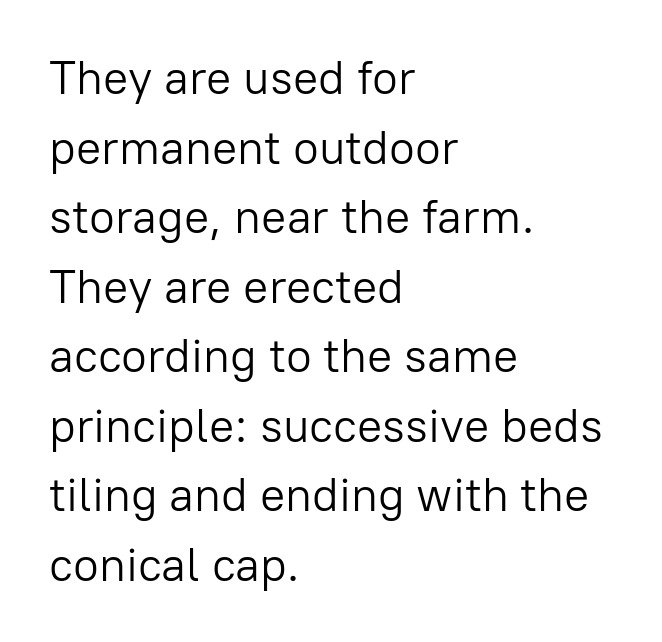
{"serif": "no", "italic": "no", "bold": "no", "weight": "light", "width": "normal", "stroke_contrast": "low", "x_height": "medium", "monospaced": "no", "underline": "no", "align": "left", "line_spacing": "normal", "line_spacing_ratio": 1.48, "letter_spacing": "normal", "letter_spacing_em": 0.0, "glyph_px": 47}
